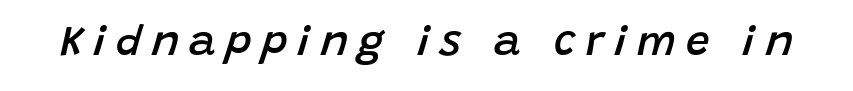
{"italic": "yes", "lean": "right", "slant_degrees": 15, "bold": "semi", "weight": "semibold", "width": "normal", "stroke_contrast": "low", "x_height": "large", "monospaced": "no", "underline": "no", "letter_spacing": "wide", "letter_spacing_em": 0.24, "glyph_px": 42}
